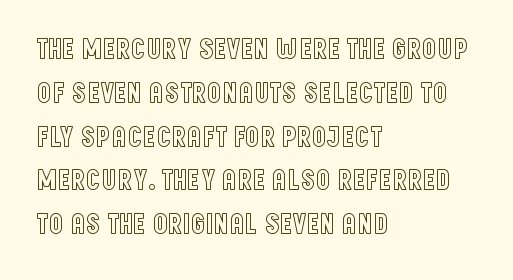
{"italic": "no", "width": "condensed", "x_height": "large", "monospaced": "no", "underline": "no", "align": "left", "line_spacing": "normal", "line_spacing_ratio": 1.51, "letter_spacing": "normal", "letter_spacing_em": 0.0, "glyph_px": 29}
